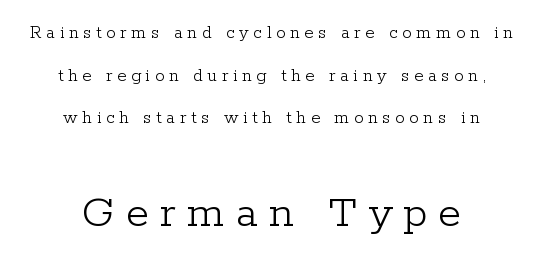
Q: Is the text bold? A: No.
Q: Is the text italic (slanted)? A: No, it is upright.
Q: Is the typeface a serif or a sans-serif typeface? A: Serif.
Q: Is the text underlined? A: No.
Q: How is the paragraph aligned? A: Centered.
Q: Is the spacing between letters normal or unusually wide? A: Unusually wide.
Q: Is the spacing between lines tight, normal or loose? A: Loose.
Q: Which block of text is set in a larger size, the first (top) or the second (bottom)? A: The second (bottom) one.
Q: Width (condensed, normal, or wide)? A: Normal.
Q: Stroke contrast? A: Low.
Q: x-height? A: Medium.
Q: Monospaced? A: No.
